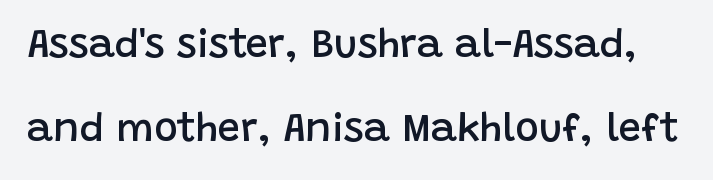
A typesetter would call this zero additional tracking. The designer went with a sans here, leaving each stem footless. Note the varied advance widths — an 'i' is clearly narrower than an 'm'. The block of text is sparse from top to bottom, with ample space between rows. A typesetter would mark this as roman, not italic.
